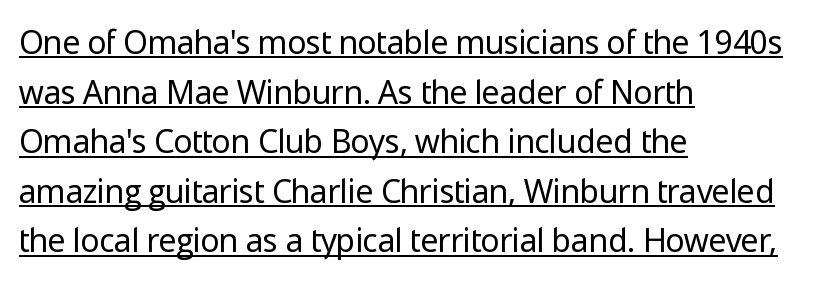
Q: Is the text bold? A: No.
Q: Is the text italic (slanted)? A: No, it is upright.
Q: Is the typeface a serif or a sans-serif typeface? A: Sans-serif.
Q: Is the text underlined? A: Yes.
Q: How is the paragraph aligned? A: Left-aligned.
Q: Is the spacing between letters normal or unusually wide? A: Normal.
Q: Is the spacing between lines tight, normal or loose? A: Normal.
Q: Width (condensed, normal, or wide)? A: Normal.
Q: Stroke contrast? A: Low.
Q: x-height? A: Medium.
Q: Monospaced? A: No.
